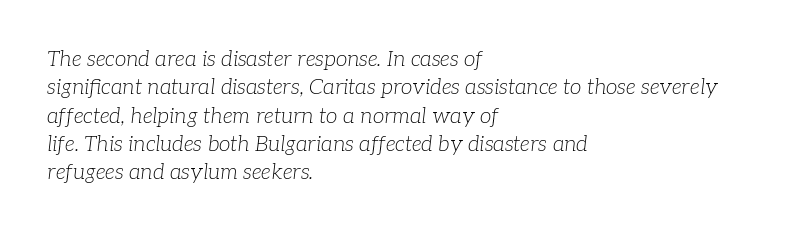
The image shows 21 px text type, italic (leaning right); set left-aligned, normal line spacing (1.35x), normal letter spacing, not underlined.
